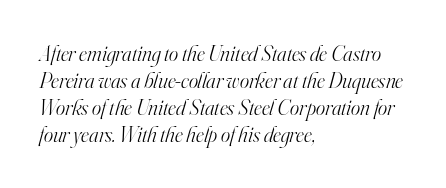
Q: Is the text bold? A: No.
Q: Is the text italic (slanted)? A: Yes, it leans right by about 16 degrees.
Q: Is the text underlined? A: No.
Q: How is the paragraph aligned? A: Left-aligned.
Q: Is the spacing between letters normal or unusually wide? A: Normal.
